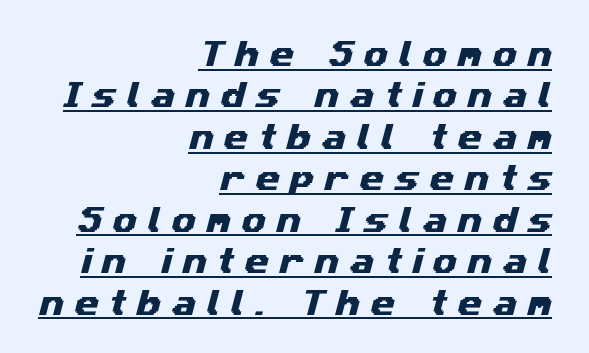
{"serif": "no", "width": "wide", "stroke_contrast": "medium", "x_height": "medium", "monospaced": "no", "underline": "yes", "align": "right", "line_spacing": "normal", "line_spacing_ratio": 1.48, "letter_spacing": "wide", "letter_spacing_em": 0.37, "glyph_px": 28}
